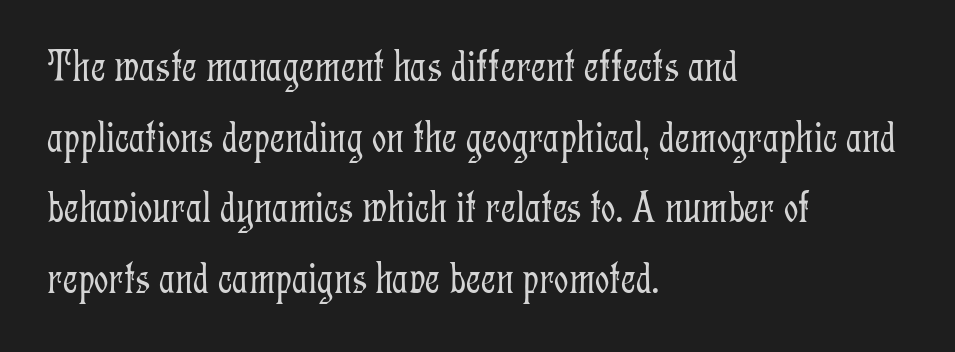
The image shows 45 px light, condensed serif type, upright; set left-aligned, normal line spacing (1.57x), normal letter spacing, not underlined; low stroke contrast and a medium x-height.
